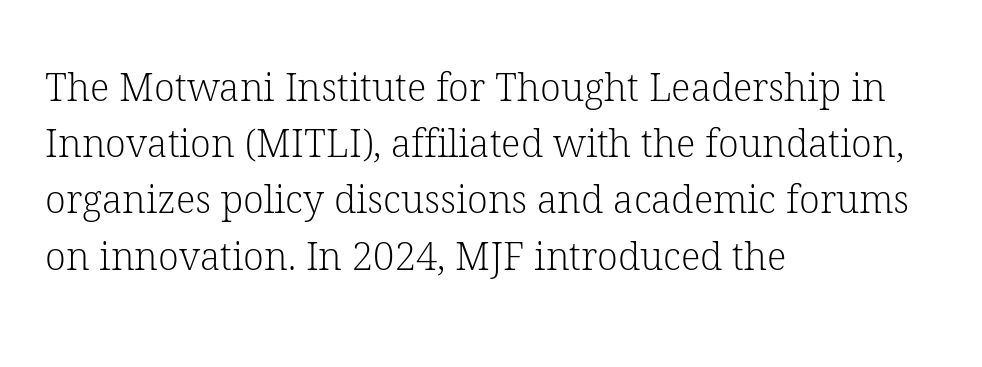
{"serif": "yes", "italic": "no", "bold": "no", "weight": "light", "width": "normal", "stroke_contrast": "low", "x_height": "medium", "monospaced": "no", "underline": "no", "align": "left", "line_spacing": "normal", "line_spacing_ratio": 1.48, "letter_spacing": "normal", "letter_spacing_em": 0.0, "glyph_px": 38}
